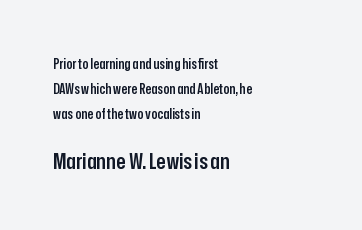
The image shows 22 px text type, upright; set left-aligned, line spacing 1.77x, normal letter spacing, not underlined; the second (bottom) block is 1.57x larger.
